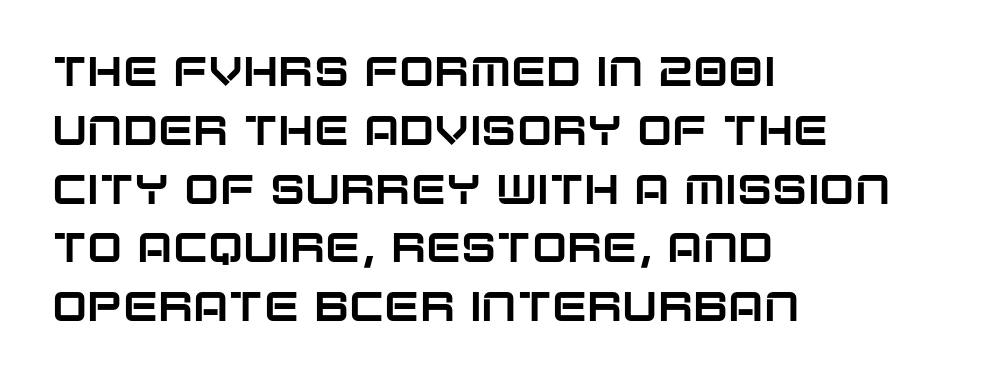
Q: Is the text italic (slanted)? A: No, it is upright.
Q: Is the typeface a serif or a sans-serif typeface? A: Sans-serif.
Q: Is the text underlined? A: No.
Q: How is the paragraph aligned? A: Left-aligned.
Q: Is the spacing between letters normal or unusually wide? A: Normal.
Q: Is the spacing between lines tight, normal or loose? A: Normal.
Q: Width (condensed, normal, or wide)? A: Normal.
Q: Stroke contrast? A: Low.
Q: x-height? A: Large.
Q: Monospaced? A: No.
